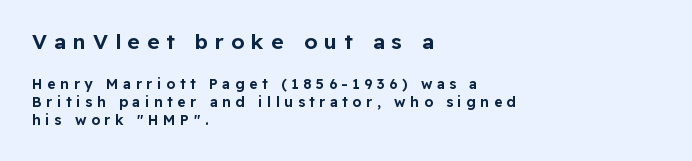
The space directly below the letters is spotless. Italic? Not at all — the glyphs are vertical. You could only call the tracking loose — the letters float apart. Horizontally, the lines are justified to the leading edge only. Of the two passages, the one on top uses the larger point size.
